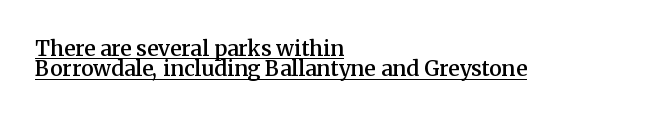
What decoration does the sample have? An underline. Compared with typical paragraphs, the rows here are closer together. Each word holds together tightly as a unit, with standard inter-letter gaps. This is moderately heavy type, rendered in semibold. The rendering anchors every line to the left-hand side. Ordinary non-slanted type is in use.
